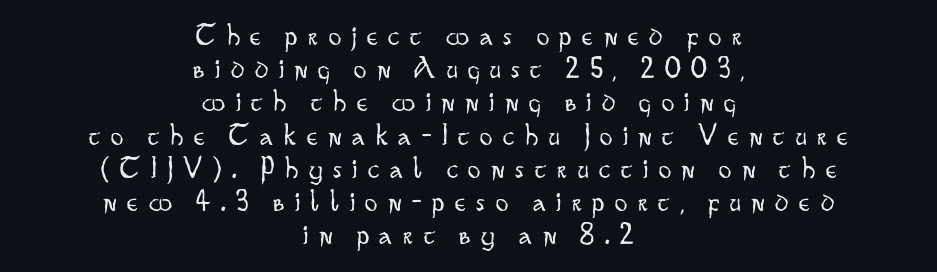
The image shows 31 px light, condensed sans-serif type, upright; set centered, tight line spacing (1.07x), unusually wide letter spacing (+0.35 em), not underlined; low stroke contrast and a small x-height.
